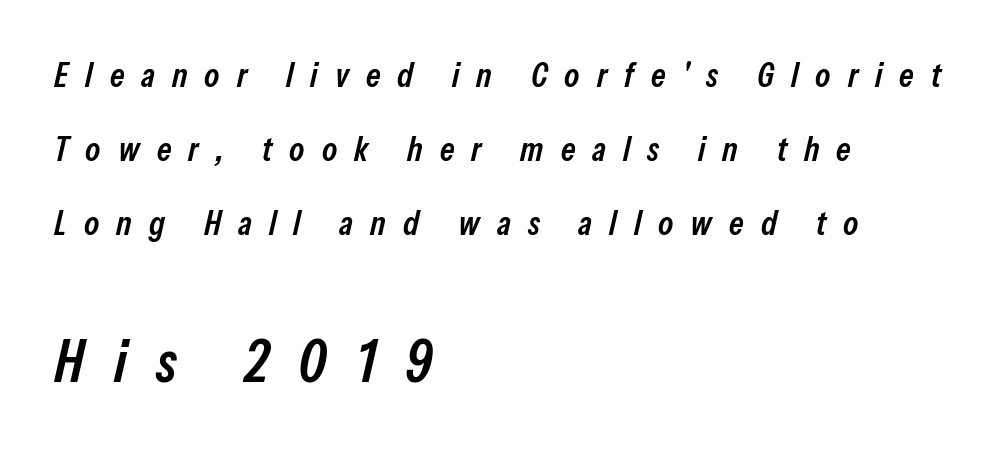
The image shows 59 px semibold, condensed type, italic (leaning right); set left-aligned, loose line spacing (2.18x), unusually wide letter spacing (+0.5 em), not underlined; the second (bottom) block is 1.74x larger; low stroke contrast and a medium x-height.
